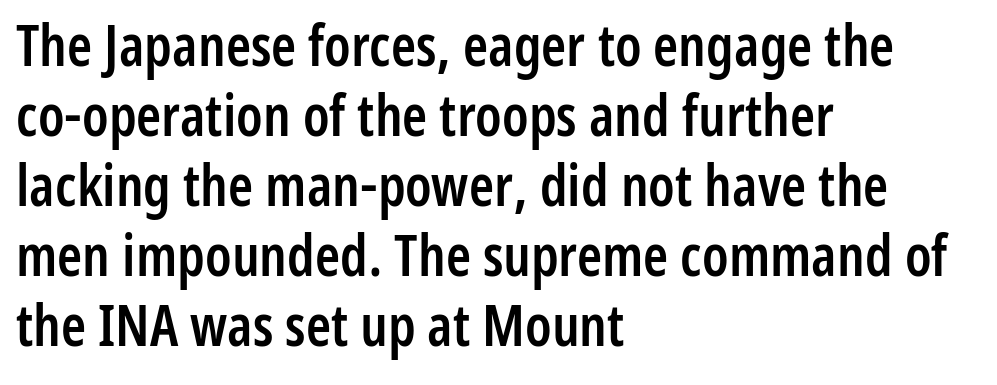
The image shows 57 px semibold, condensed sans-serif type, upright; set left-aligned, line spacing 1.23x, normal letter spacing, not underlined; low stroke contrast and a medium x-height.
